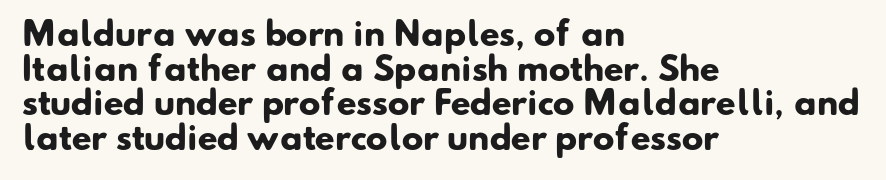
{"serif": "no", "bold": "yes", "weight": "heavy", "width": "normal", "stroke_contrast": "low", "x_height": "small", "monospaced": "no", "underline": "no", "align": "left", "line_spacing": "tight", "line_spacing_ratio": 1.08, "letter_spacing": "normal", "letter_spacing_em": 0.0, "glyph_px": 32}
